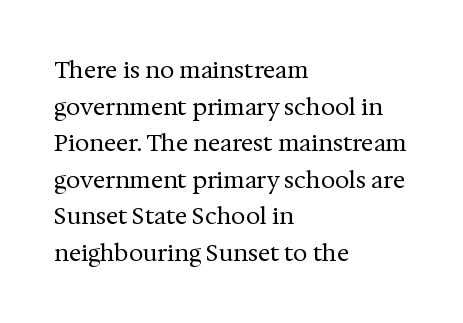
The image shows 23 px text type, upright; set left-aligned, normal line spacing (1.59x), normal letter spacing, not underlined.
